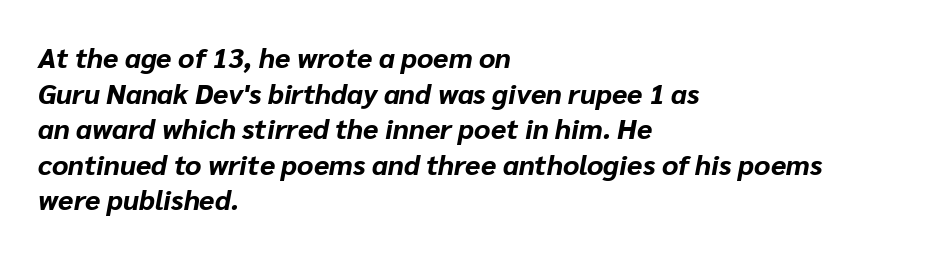
Q: Is the text bold? A: Yes.
Q: Is the text italic (slanted)? A: Yes, it leans right by about 10 degrees.
Q: Is the text underlined? A: No.
Q: How is the paragraph aligned? A: Left-aligned.
Q: Is the spacing between letters normal or unusually wide? A: Normal.
Q: Is the spacing between lines tight, normal or loose? A: Normal.
Q: Width (condensed, normal, or wide)? A: Normal.
Q: Stroke contrast? A: Low.
Q: x-height? A: Medium.
Q: Monospaced? A: No.
